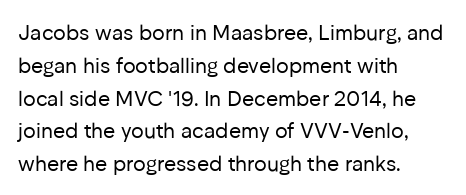
Upright lettering throughout. The rows are spaced the way most documents space them. These lines stack with their left ends in a neat column. The space beneath each line is pristine and unruled. This sample uses plain, unmodified letter spacing. Stem width sits at or under what a default text font uses.
